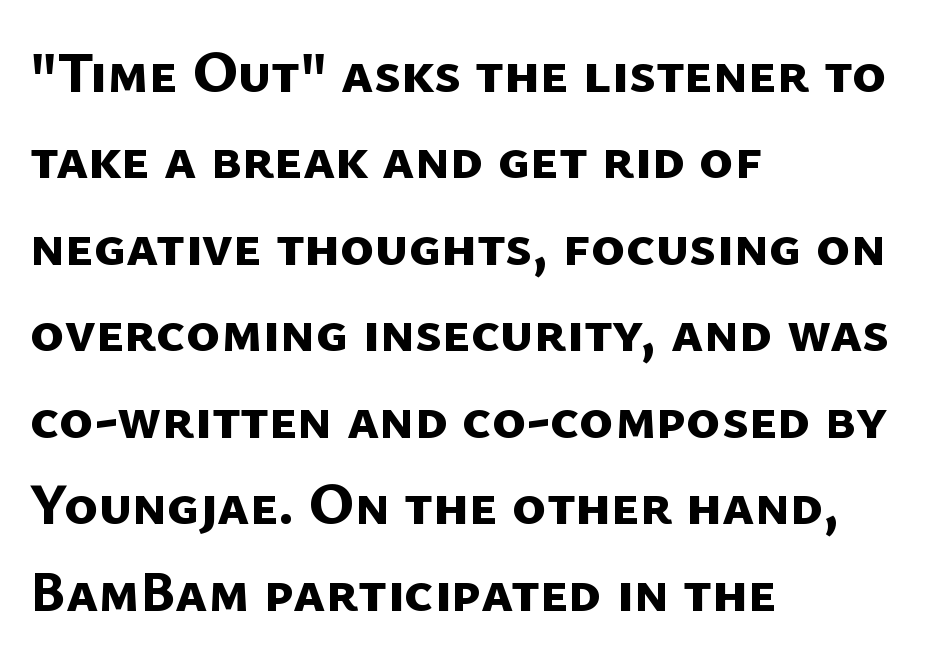
Q: Is the text bold? A: Yes.
Q: Is the typeface a serif or a sans-serif typeface? A: Sans-serif.
Q: Is the text underlined? A: No.
Q: How is the paragraph aligned? A: Left-aligned.
Q: Is the spacing between letters normal or unusually wide? A: Normal.
Q: Is the spacing between lines tight, normal or loose? A: Normal.
Q: Width (condensed, normal, or wide)? A: Normal.
Q: Stroke contrast? A: Low.
Q: x-height? A: Medium.
Q: Monospaced? A: No.
